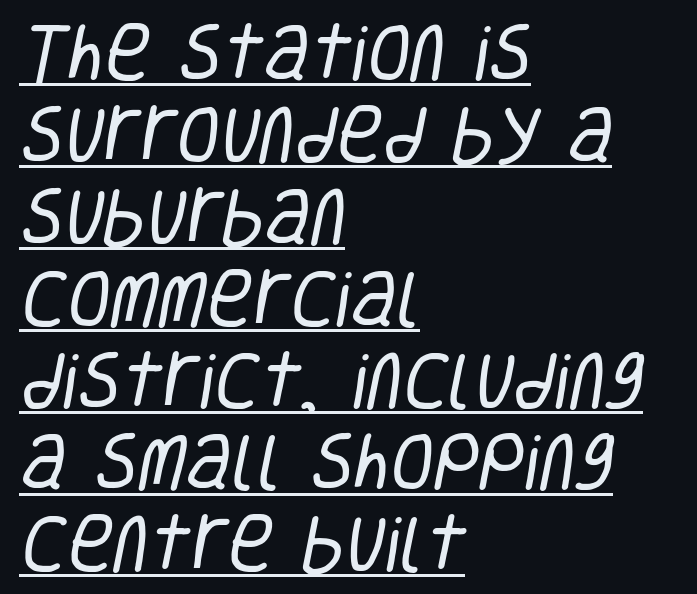
Q: Is the text bold? A: No.
Q: Is the typeface a serif or a sans-serif typeface? A: Sans-serif.
Q: Is the text underlined? A: Yes.
Q: How is the paragraph aligned? A: Left-aligned.
Q: Is the spacing between letters normal or unusually wide? A: Normal.
Q: Is the spacing between lines tight, normal or loose? A: Normal.
Q: Width (condensed, normal, or wide)? A: Condensed.
Q: Stroke contrast? A: Low.
Q: x-height? A: Large.
Q: Monospaced? A: No.
